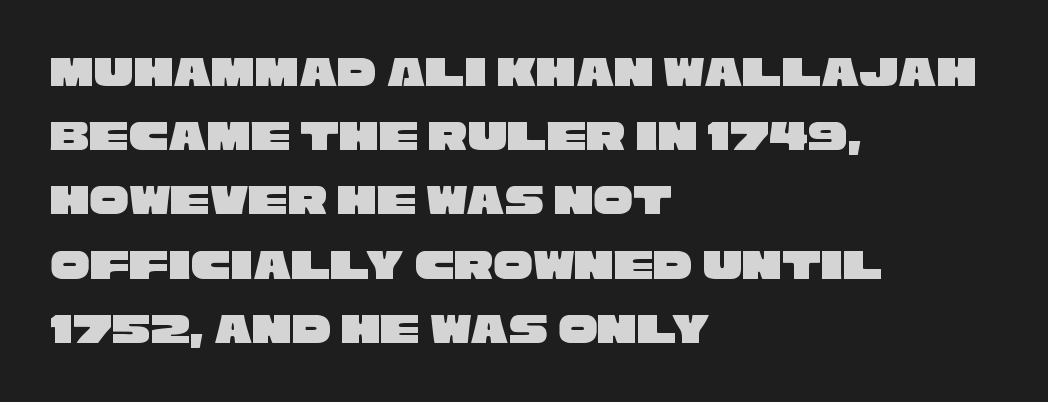
The image shows 44 px wide sans-serif type; set left-aligned, normal line spacing (1.46x), normal letter spacing, not underlined; low stroke contrast and a large x-height.
